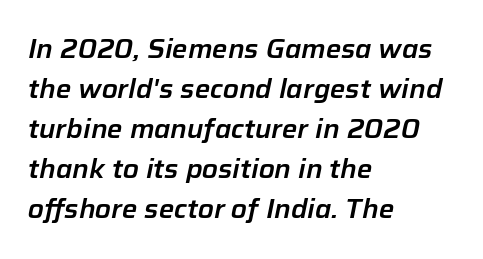
{"italic": "yes", "lean": "right", "slant_degrees": 12, "underline": "no", "align": "left", "line_spacing": "normal", "line_spacing_ratio": 1.54, "letter_spacing": "normal", "letter_spacing_em": 0.0, "glyph_px": 26}
